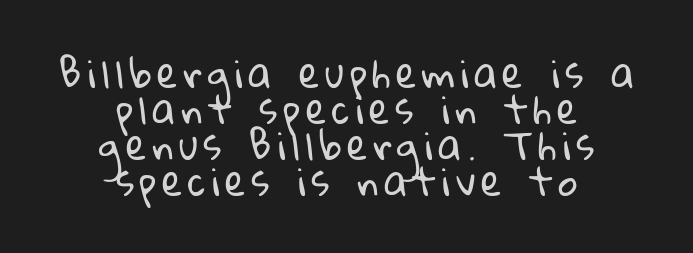
The image shows 38 px regular-weight sans-serif type; set centered, tight line spacing (0.95x), not underlined; low stroke contrast and a medium x-height.
